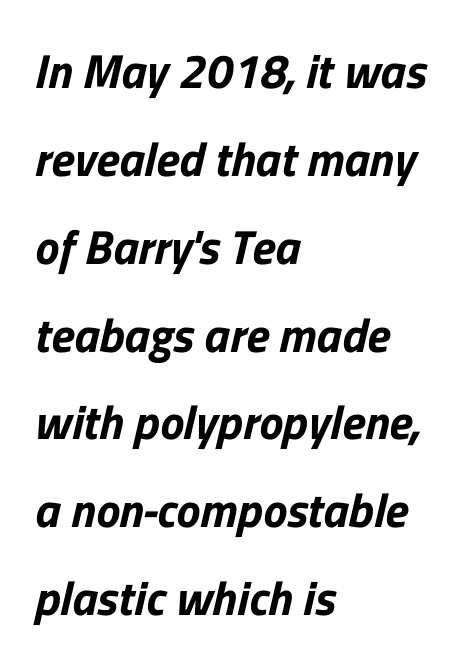
Q: Is the typeface a serif or a sans-serif typeface? A: Sans-serif.
Q: Is the text underlined? A: No.
Q: How is the paragraph aligned? A: Left-aligned.
Q: Is the spacing between letters normal or unusually wide? A: Normal.
Q: Width (condensed, normal, or wide)? A: Normal.
Q: Stroke contrast? A: Low.
Q: x-height? A: Medium.
Q: Monospaced? A: No.
